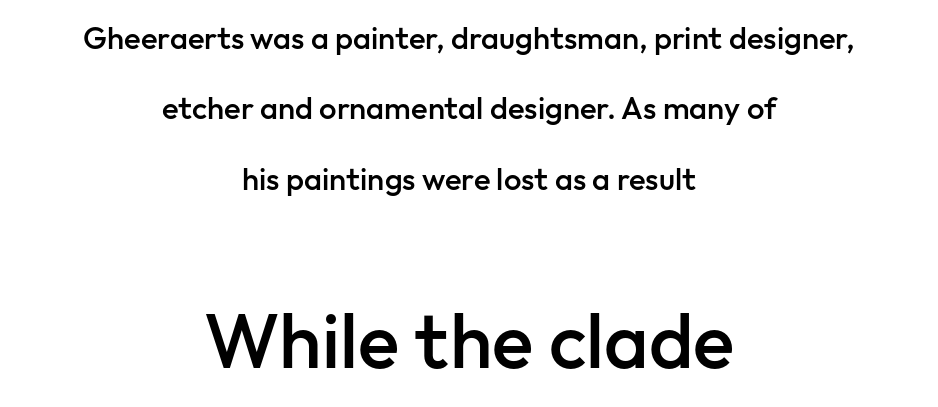
These lines were composed using upright roman letters. A typesetter would call this proportional, since set widths differ per character. Glance below the letters and you will spot only blank space. Look at the tracking — it's just the regular setting, nothing added. Semibold letterforms, between regular and bold. The rendering enlarges the type as you move from the upper chunk to the lower.
